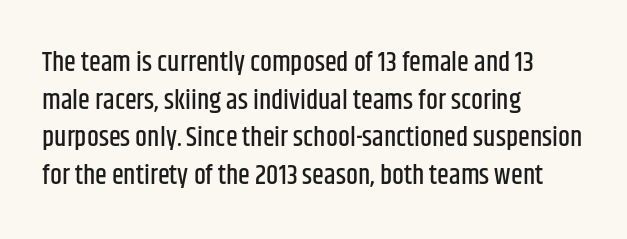
Q: Is the text italic (slanted)? A: No, it is upright.
Q: Is the text underlined? A: No.
Q: How is the paragraph aligned? A: Left-aligned.
Q: Is the spacing between letters normal or unusually wide? A: Normal.
Q: Is the spacing between lines tight, normal or loose? A: Normal.
